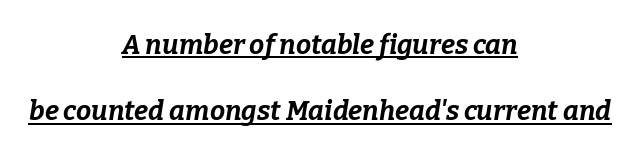
Honestly, the letter spacing is just normal — you wouldn't notice it. An italicized treatment has been applied to the whole sample. Both edges are ragged and mirror each other, which tells us the setting is centered. Does the leading feel generous? Absolutely, it's lavish. Looks like someone drew a line under every word here. Bold? Absolutely — the strokes are thick and heavy.
